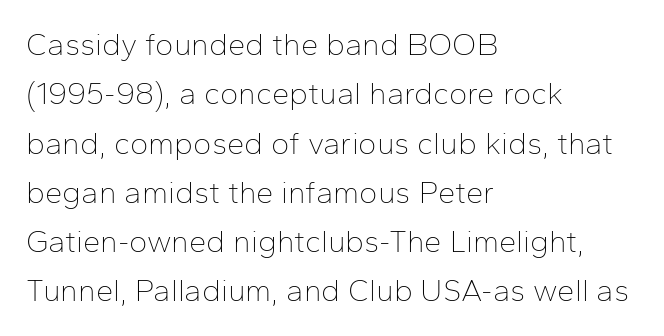
{"serif": "no", "italic": "no", "bold": "no", "weight": "thin", "width": "normal", "stroke_contrast": "low", "x_height": "medium", "monospaced": "no", "underline": "no", "align": "left", "line_spacing": "normal", "line_spacing_ratio": 1.59, "letter_spacing": "normal", "letter_spacing_em": 0.0, "glyph_px": 31}
